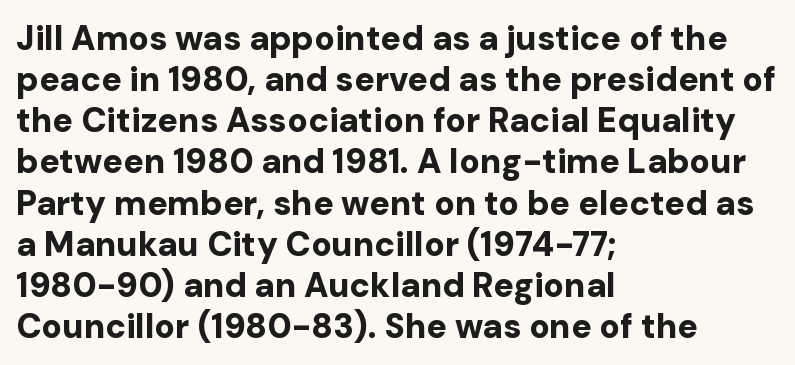
{"serif": "no", "italic": "no", "bold": "yes", "weight": "bold", "width": "normal", "stroke_contrast": "low", "x_height": "medium", "monospaced": "no", "underline": "no", "align": "left", "line_spacing_ratio": 1.21, "letter_spacing": "normal", "letter_spacing_em": 0.0, "glyph_px": 34}
